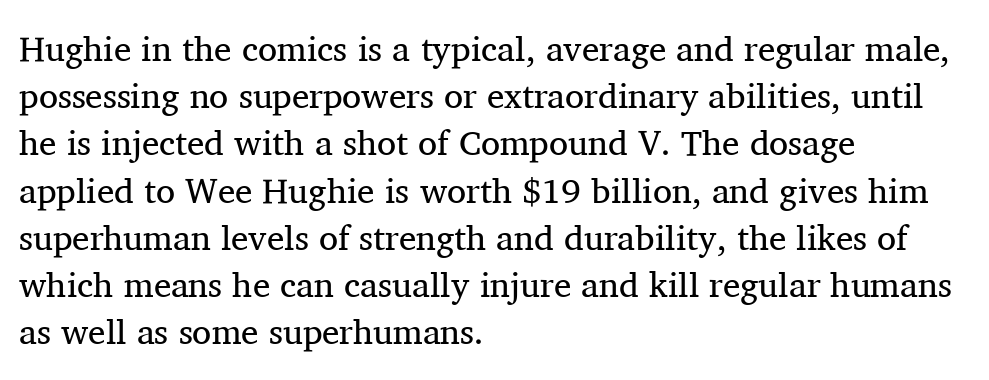
Q: Is the text bold? A: No.
Q: Is the text italic (slanted)? A: No, it is upright.
Q: Is the typeface a serif or a sans-serif typeface? A: Serif.
Q: Is the text underlined? A: No.
Q: How is the paragraph aligned? A: Left-aligned.
Q: Is the spacing between letters normal or unusually wide? A: Normal.
Q: Is the spacing between lines tight, normal or loose? A: Normal.
Q: Width (condensed, normal, or wide)? A: Normal.
Q: Stroke contrast? A: Medium.
Q: x-height? A: Medium.
Q: Monospaced? A: No.
